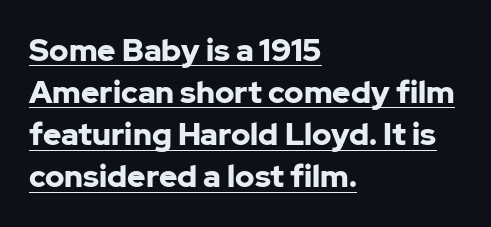
The image shows 31 px bold sans-serif type, upright; set left-aligned, normal line spacing (1.36x), normal letter spacing, underlined; low stroke contrast and a medium x-height.
